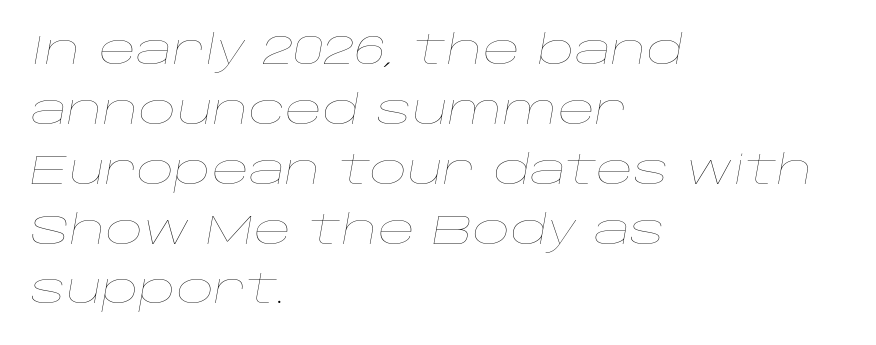
{"italic": "yes", "lean": "right", "slant_degrees": 10, "bold": "no", "weight": "thin", "width": "wide", "stroke_contrast": "low", "x_height": "large", "monospaced": "no", "underline": "no", "align": "left", "line_spacing": "normal", "line_spacing_ratio": 1.46, "letter_spacing": "normal", "letter_spacing_em": 0.0, "glyph_px": 41}
